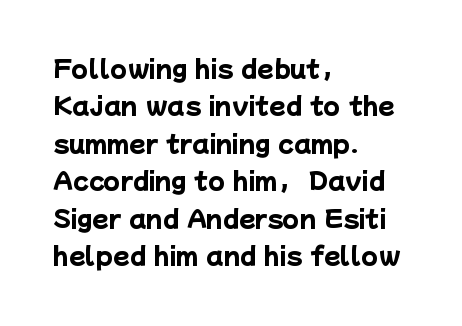
The image shows 24 px bold type; set left-aligned, normal line spacing (1.56x), normal letter spacing, not underlined.
